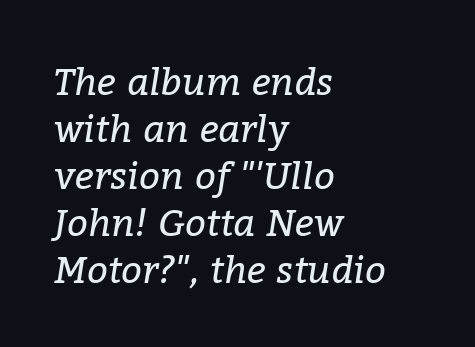
Q: Is the text bold? A: No.
Q: Is the text italic (slanted)? A: Yes, it leans right by about 9 degrees.
Q: Is the typeface a serif or a sans-serif typeface? A: Serif.
Q: Is the text underlined? A: No.
Q: How is the paragraph aligned? A: Left-aligned.
Q: Is the spacing between letters normal or unusually wide? A: Normal.
Q: Is the spacing between lines tight, normal or loose? A: Normal.
Q: Width (condensed, normal, or wide)? A: Normal.
Q: Stroke contrast? A: Low.
Q: x-height? A: Medium.
Q: Monospaced? A: No.
